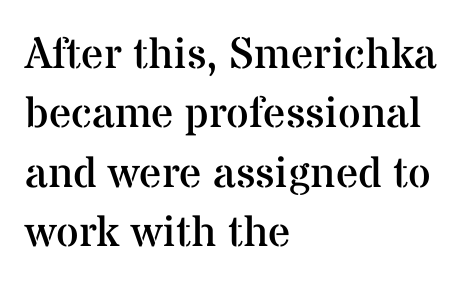
Successive baselines arrive at the customary interval. The foot of each line stays bare and open. The text block is weighted toward the left margin, trailing off unevenly rightward. Nothing heavy about these letters — not bold at all. You could not count columns in this text — the font is proportionally spaced.
